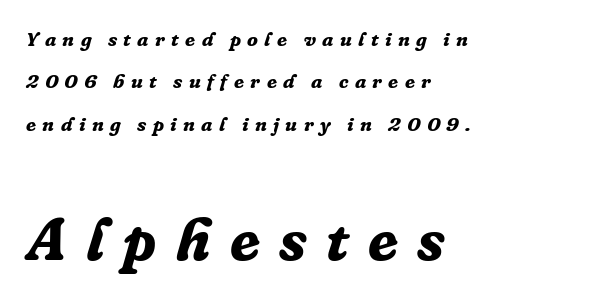
Plenty of ink on the page — the face is bold. Left-aligned paragraph, ragged on the right. Slanted lettering throughout. Horizontal bands of white between lines are thick stripes. The characters display serif detailing at their extremities.
